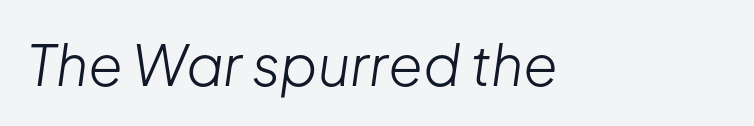
Q: Is the text bold? A: No.
Q: Is the text italic (slanted)? A: Yes, it leans right by about 8 degrees.
Q: Is the text underlined? A: No.
Q: Is the spacing between letters normal or unusually wide? A: Normal.
Q: Width (condensed, normal, or wide)? A: Normal.
Q: Stroke contrast? A: Low.
Q: x-height? A: Medium.
Q: Monospaced? A: No.
